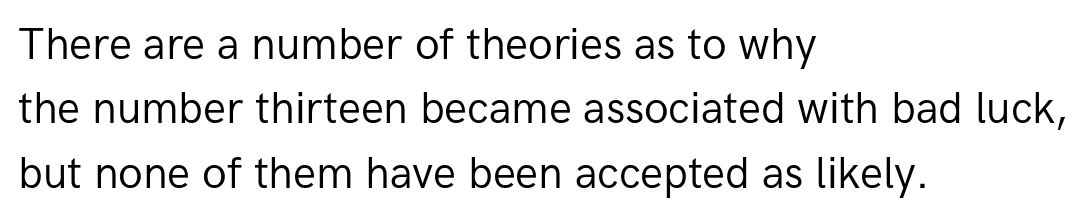
No italicization has been applied; the sample stays upright. Any mark beneath the type? The region is blank. Glyph-to-glyph distance matches everyday printed text. Does the copy run flush right? No — it runs flush left. A sans-serif font was chosen for this passage. This sample has the flowing, uneven cadence of proportional lettering.
